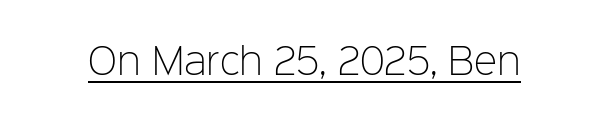
Q: Is the text bold? A: No.
Q: Is the text italic (slanted)? A: No, it is upright.
Q: Is the typeface a serif or a sans-serif typeface? A: Sans-serif.
Q: Is the text underlined? A: Yes.
Q: Is the spacing between letters normal or unusually wide? A: Normal.
Q: Width (condensed, normal, or wide)? A: Normal.
Q: Stroke contrast? A: Low.
Q: x-height? A: Medium.
Q: Monospaced? A: No.
